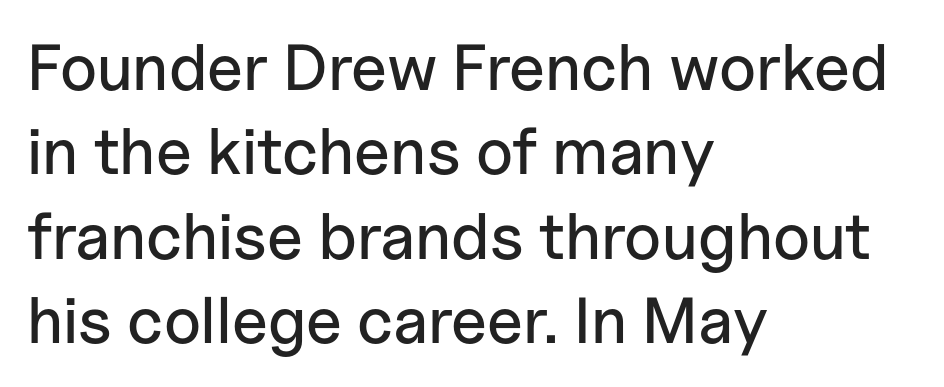
The image shows 65 px sans-serif type, upright; set left-aligned, normal line spacing (1.3x), normal letter spacing, not underlined; low stroke contrast and a medium x-height.
